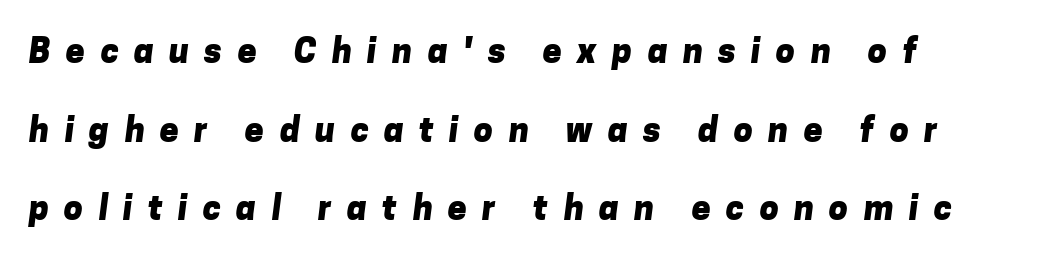
{"serif": "no", "bold": "yes", "weight": "heavy", "width": "normal", "stroke_contrast": "low", "x_height": "medium", "monospaced": "no", "underline": "no", "align": "left", "line_spacing": "loose", "line_spacing_ratio": 2.31, "letter_spacing": "wide", "letter_spacing_em": 0.45, "glyph_px": 34}
